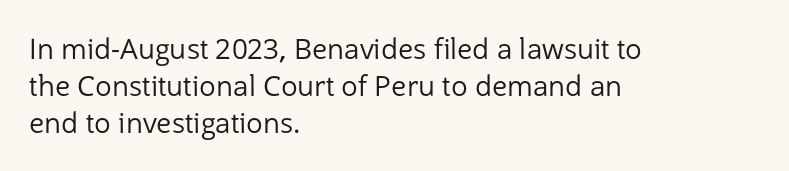
Tracking value appears to be zero — textbook default spacing. The specimen reads as upright at a glance. The passage shown is typeset with a sans-serif family. The area under the type is left untouched.
